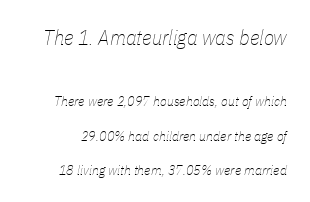
You could call the tracking neutral — neither tight nor loose. Weight class: somewhere from thin through regular. Rule under the text: the space is simply empty. The block sitting higher on the canvas is the one with enlarged characters.
